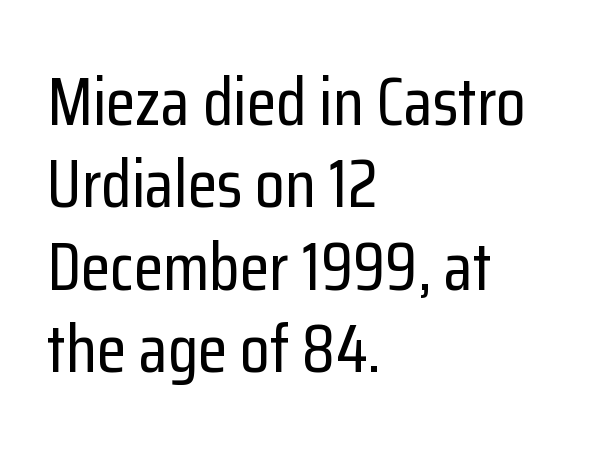
Observe the ordinary spacing: letters are neighbours, not strangers. A roman cut, with each character standing at attention. Bare-footed words on every line. Line beginnings align vertically; line endings do not. Note the varied advance widths — an 'i' is clearly narrower than an 'm'.
